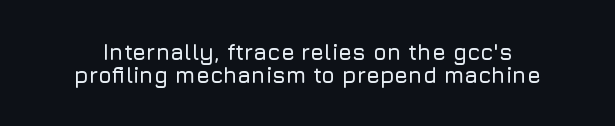
Q: Is the text italic (slanted)? A: No, it is upright.
Q: Is the text underlined? A: No.
Q: Is the spacing between letters normal or unusually wide? A: Normal.
Q: Is the spacing between lines tight, normal or loose? A: Tight.
